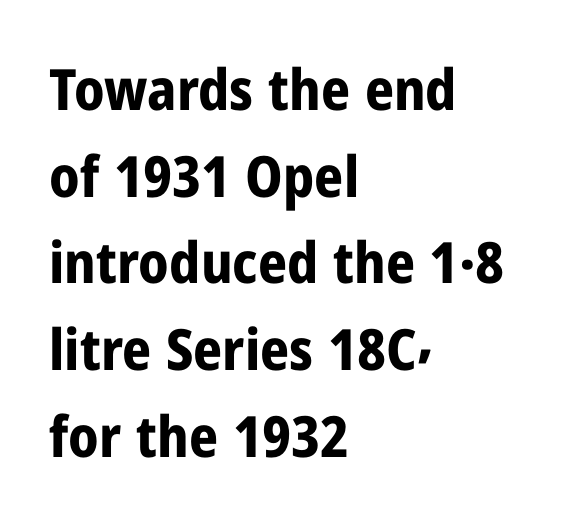
The image shows 57 px bold, condensed sans-serif type, upright; set left-aligned, normal line spacing (1.52x), normal letter spacing, not underlined; low stroke contrast and a medium x-height.
